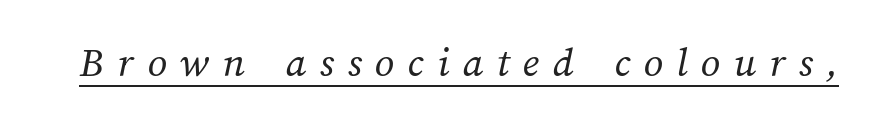
Q: Is the text bold? A: No.
Q: Is the text underlined? A: Yes.
Q: Is the spacing between letters normal or unusually wide? A: Unusually wide.
Q: Width (condensed, normal, or wide)? A: Normal.
Q: Stroke contrast? A: Medium.
Q: x-height? A: Medium.
Q: Monospaced? A: No.
